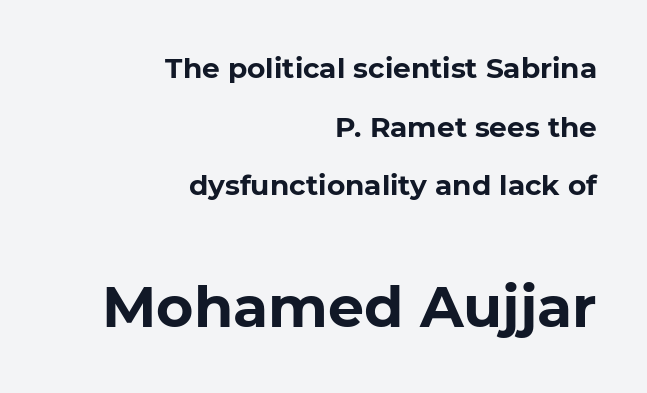
The image shows 57 px bold sans-serif type; set right-aligned, loose line spacing (2.09x), normal letter spacing, not underlined; the second (bottom) block is 2.04x larger; low stroke contrast and a medium x-height.
